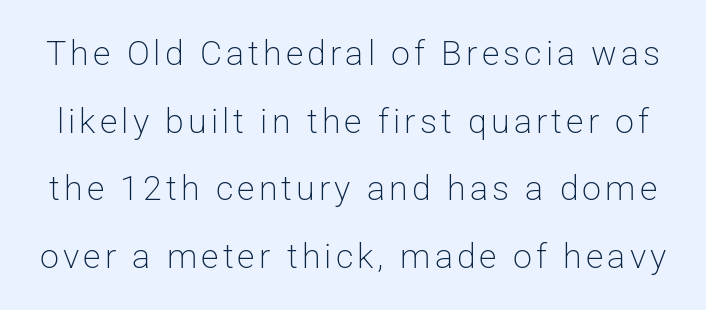
{"serif": "no", "italic": "no", "bold": "no", "weight": "light", "width": "normal", "stroke_contrast": "low", "x_height": "medium", "monospaced": "no", "underline": "no", "line_spacing": "loose", "line_spacing_ratio": 1.99, "glyph_px": 34}
